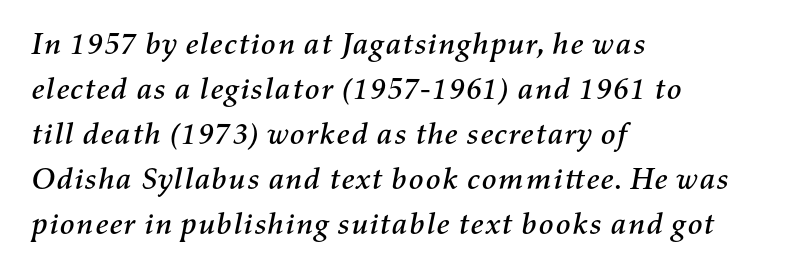
Typeset ragged right — the left edge is the straight one. Varying glyph widths throughout — classic text-font behaviour. Anything drawn beneath the words? Only blank space. Tall strokes in this sample are angled rather than plumb.
